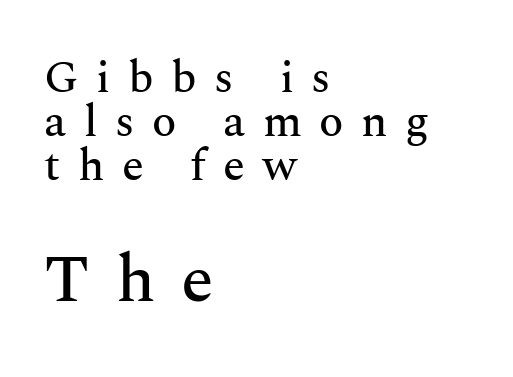
Q: Is the text italic (slanted)? A: No, it is upright.
Q: Is the typeface a serif or a sans-serif typeface? A: Serif.
Q: Is the text underlined? A: No.
Q: How is the paragraph aligned? A: Left-aligned.
Q: Is the spacing between letters normal or unusually wide? A: Unusually wide.
Q: Is the spacing between lines tight, normal or loose? A: Tight.
Q: Which block of text is set in a larger size, the first (top) or the second (bottom)? A: The second (bottom) one.
Q: Width (condensed, normal, or wide)? A: Normal.
Q: Stroke contrast? A: Medium.
Q: x-height? A: Medium.
Q: Monospaced? A: No.
